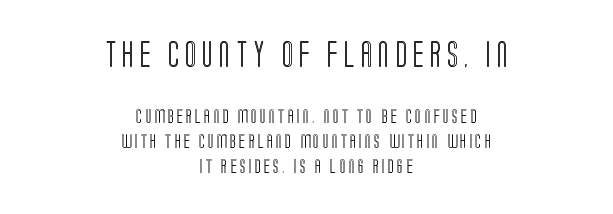
{"italic": "no", "underline": "no", "align": "center", "line_spacing_ratio": 1.78, "letter_spacing": "wide", "letter_spacing_em": 0.23, "larger_block": "first", "size_ratio": 1.86, "glyph_px": 26}
